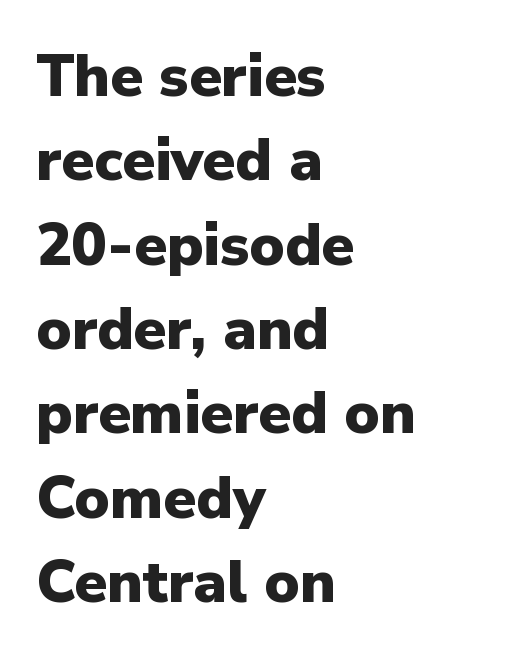
The image shows 59 px heavy sans-serif type, upright; set left-aligned, normal line spacing (1.43x), normal letter spacing, not underlined; low stroke contrast and a medium x-height.
